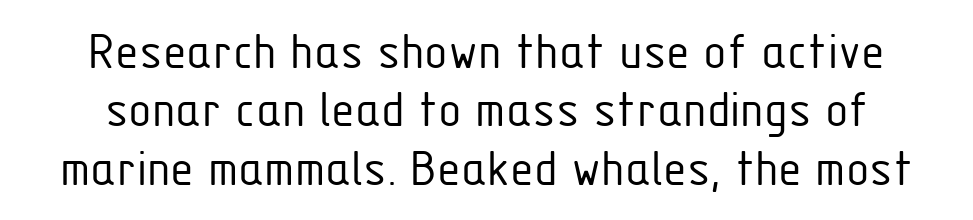
{"serif": "no", "italic": "no", "bold": "no", "weight": "light", "width": "condensed", "stroke_contrast": "low", "x_height": "medium", "monospaced": "no", "underline": "no", "line_spacing": "tight", "line_spacing_ratio": 1.08, "letter_spacing": "normal", "letter_spacing_em": 0.0, "glyph_px": 54}
